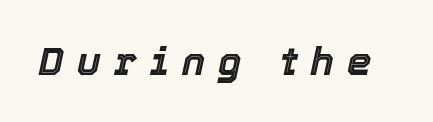
{"italic": "yes", "lean": "right", "slant_degrees": 12, "width": "normal", "x_height": "medium", "monospaced": "no", "underline": "no", "letter_spacing": "wide", "letter_spacing_em": 0.34, "glyph_px": 39}
